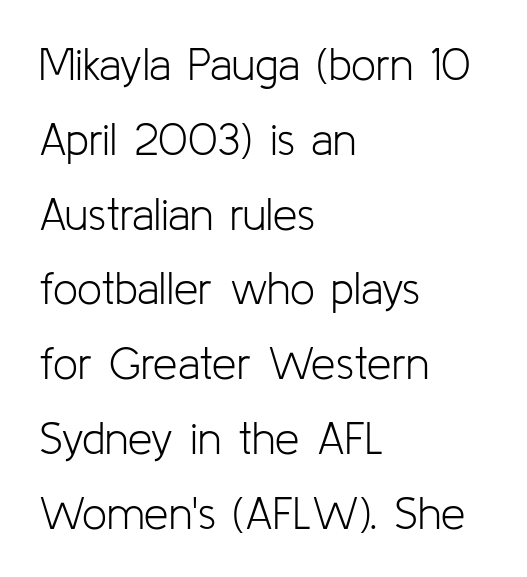
Q: Is the text bold? A: No.
Q: Is the text italic (slanted)? A: No, it is upright.
Q: Is the typeface a serif or a sans-serif typeface? A: Sans-serif.
Q: Is the text underlined? A: No.
Q: How is the paragraph aligned? A: Left-aligned.
Q: Is the spacing between letters normal or unusually wide? A: Normal.
Q: Is the spacing between lines tight, normal or loose? A: Normal.
Q: Width (condensed, normal, or wide)? A: Normal.
Q: Stroke contrast? A: Low.
Q: x-height? A: Medium.
Q: Monospaced? A: No.
